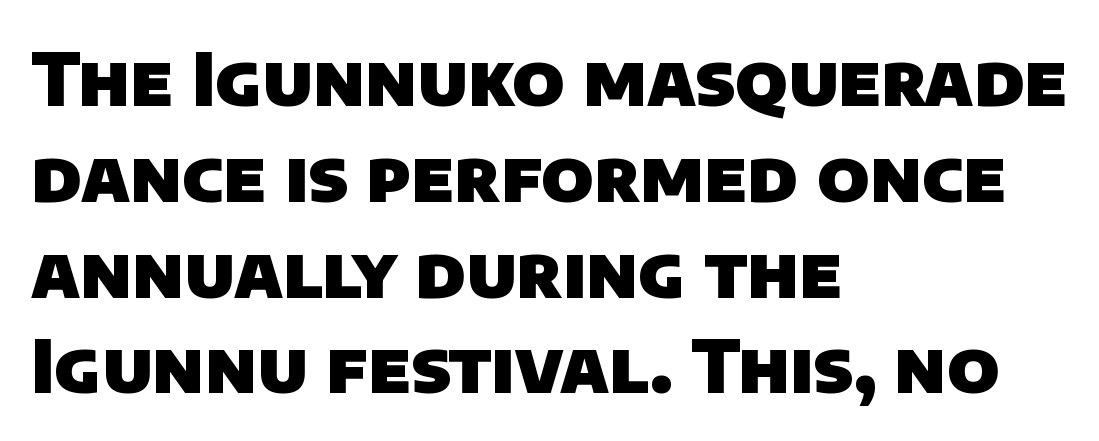
Q: Is the text bold? A: Yes.
Q: Is the typeface a serif or a sans-serif typeface? A: Sans-serif.
Q: Is the text underlined? A: No.
Q: How is the paragraph aligned? A: Left-aligned.
Q: Is the spacing between letters normal or unusually wide? A: Normal.
Q: Is the spacing between lines tight, normal or loose? A: Normal.
Q: Width (condensed, normal, or wide)? A: Normal.
Q: Stroke contrast? A: Low.
Q: x-height? A: Large.
Q: Monospaced? A: No.
